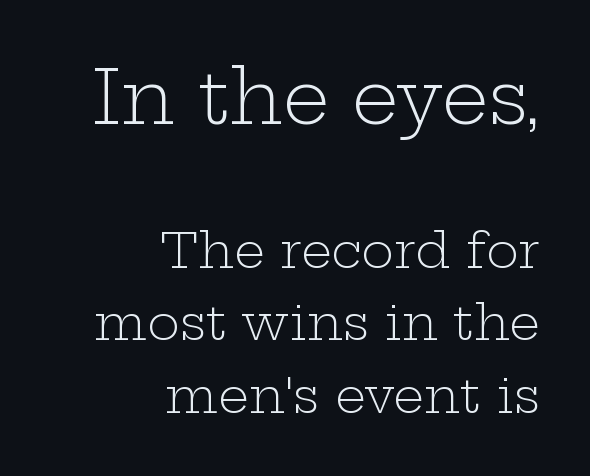
{"serif": "yes", "italic": "no", "bold": "no", "weight": "light", "width": "wide", "stroke_contrast": "low", "x_height": "medium", "monospaced": "no", "underline": "no", "align": "right", "line_spacing": "normal", "line_spacing_ratio": 1.48, "letter_spacing": "normal", "letter_spacing_em": 0.0, "larger_block": "first", "size_ratio": 1.51, "glyph_px": 74}
